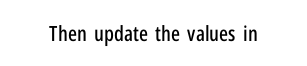
Every character sits straight up, as roman type does. The string is rendered with underlining switched off. Students, note that the glyphs here touch the page at normal intervals.
